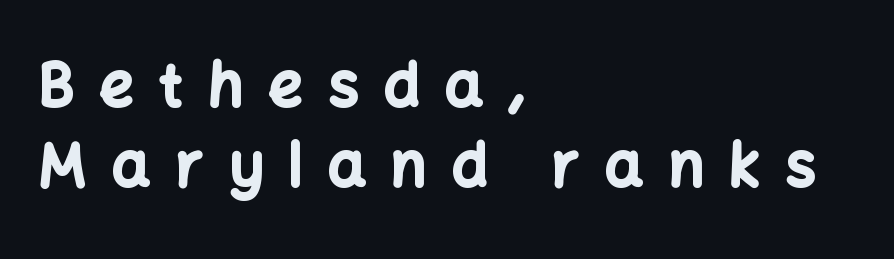
Q: Is the text bold? A: Yes.
Q: Is the text italic (slanted)? A: No, it is upright.
Q: Is the typeface a serif or a sans-serif typeface? A: Sans-serif.
Q: Is the text underlined? A: No.
Q: How is the paragraph aligned? A: Left-aligned.
Q: Is the spacing between letters normal or unusually wide? A: Unusually wide.
Q: Is the spacing between lines tight, normal or loose? A: Normal.
Q: Width (condensed, normal, or wide)? A: Normal.
Q: Stroke contrast? A: Low.
Q: x-height? A: Medium.
Q: Monospaced? A: No.
